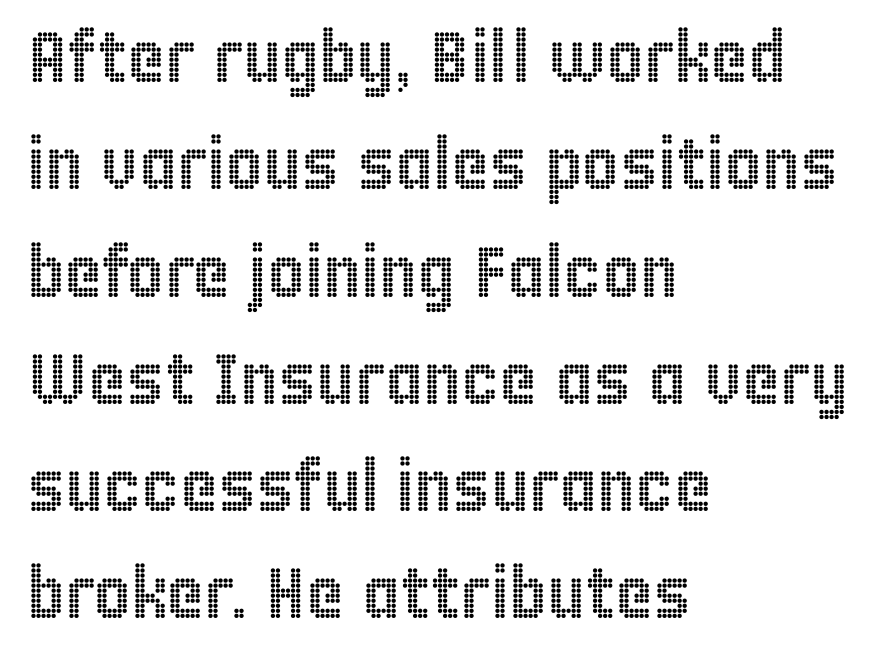
The image shows 72 px condensed type, upright; set left-aligned, normal line spacing (1.49x), normal letter spacing, not underlined; a large x-height.
